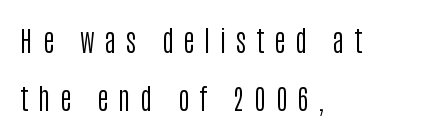
{"serif": "no", "italic": "no", "bold": "no", "weight": "regular", "width": "condensed", "stroke_contrast": "low", "x_height": "large", "monospaced": "no", "underline": "no", "align": "left", "line_spacing": "loose", "line_spacing_ratio": 2.08, "letter_spacing": "wide", "letter_spacing_em": 0.35, "glyph_px": 28}
